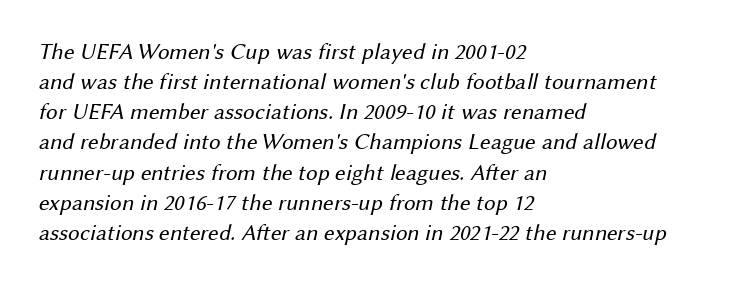
Q: Is the text bold? A: No.
Q: Is the text underlined? A: No.
Q: How is the paragraph aligned? A: Left-aligned.
Q: Is the spacing between letters normal or unusually wide? A: Normal.
Q: Is the spacing between lines tight, normal or loose? A: Normal.
